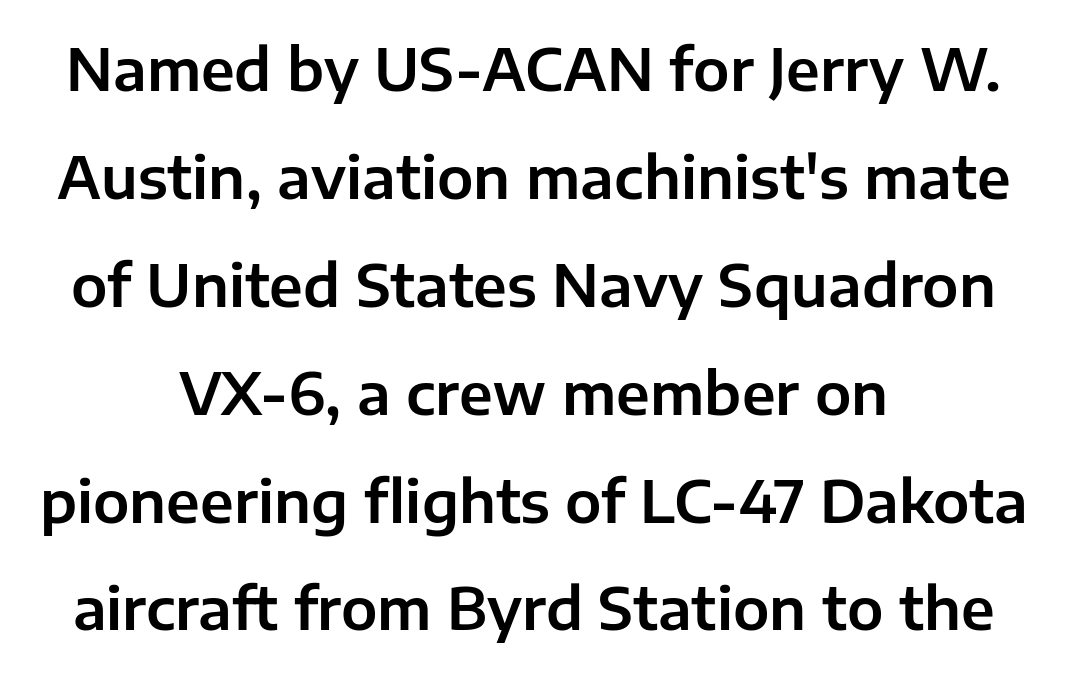
The image shows 58 px sans-serif type, upright; set centered, line spacing 1.86x, normal letter spacing, not underlined; low stroke contrast and a medium x-height.
